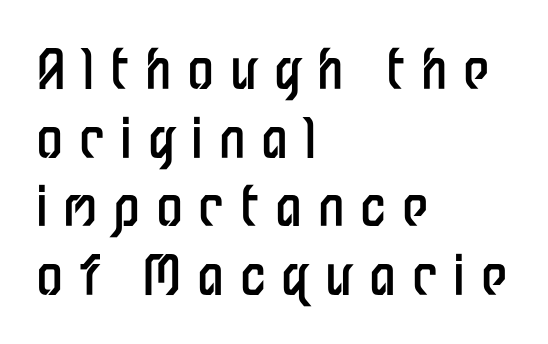
The image shows 54 px regular-weight, condensed sans-serif type, upright; set left-aligned, normal line spacing (1.27x), unusually wide letter spacing (+0.29 em), not underlined; low stroke contrast and a medium x-height.
